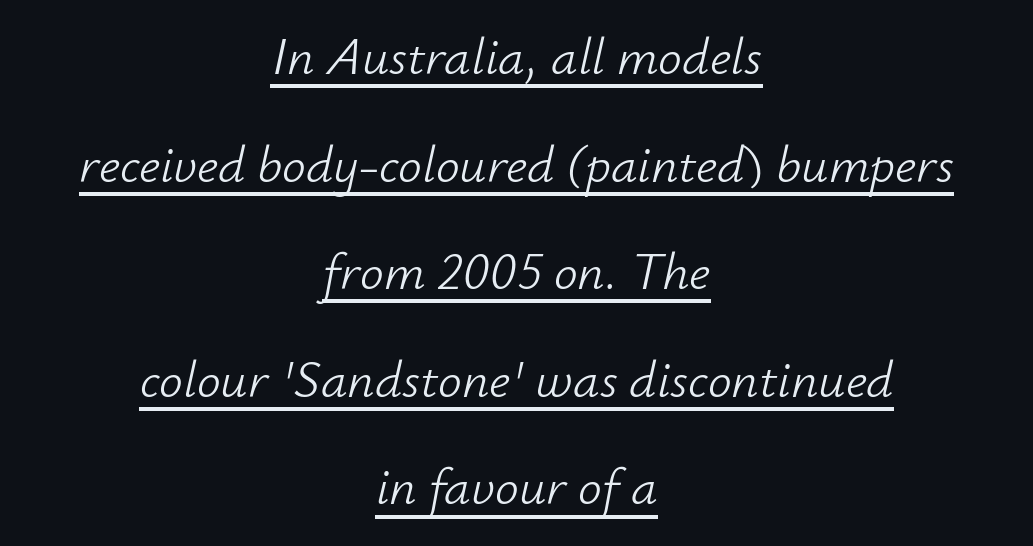
{"italic": "yes", "lean": "right", "slant_degrees": 12, "bold": "no", "weight": "light", "width": "normal", "stroke_contrast": "low", "x_height": "small", "monospaced": "no", "underline": "yes", "align": "center", "line_spacing": "loose", "line_spacing_ratio": 2.03, "letter_spacing": "normal", "letter_spacing_em": 0.0, "glyph_px": 53}
